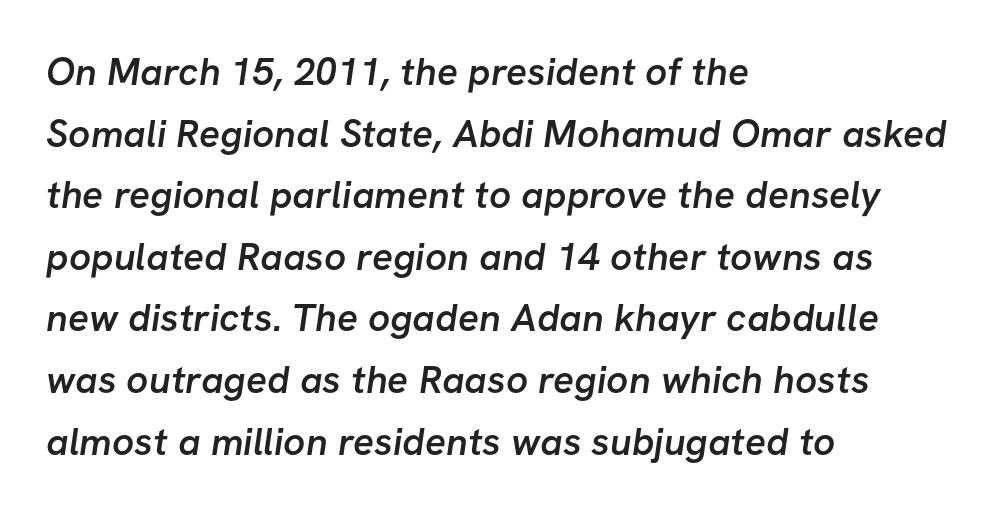
The type family on display is of the sans-serif kind. Letter spacing: default. Typographic density is moderately raised because the face is semibold. The rows are spaced the way most documents space them. Short and long lines alike share a common starting point at left. Decoration check: the copy has no underline.
